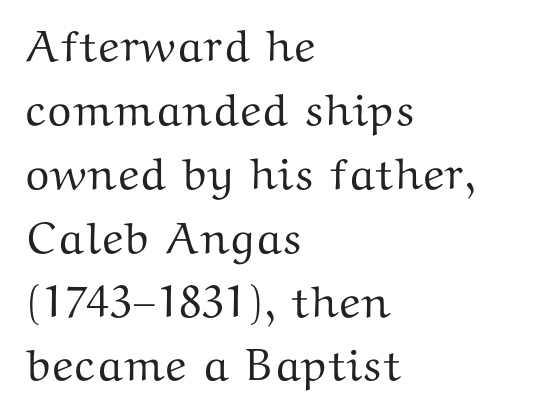
Q: Is the text italic (slanted)? A: No, it is upright.
Q: Is the typeface a serif or a sans-serif typeface? A: Serif.
Q: Is the text underlined? A: No.
Q: How is the paragraph aligned? A: Left-aligned.
Q: Is the spacing between letters normal or unusually wide? A: Normal.
Q: Is the spacing between lines tight, normal or loose? A: Normal.
Q: Width (condensed, normal, or wide)? A: Wide.
Q: Stroke contrast? A: Medium.
Q: x-height? A: Medium.
Q: Monospaced? A: No.
